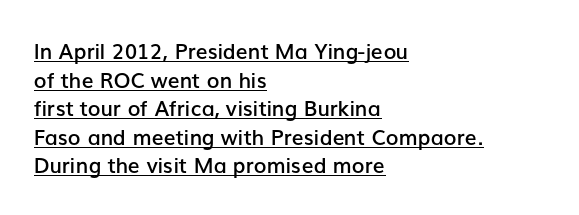
How heavy is the stroke? Medium-heavy — a semibold, shy of bold. This sample uses plain, unmodified letter spacing. Alignment: flush left. Students, observe the line beneath the letters — that is underlining. Is there much room between lines? A standard amount, neither cramped nor airy.
